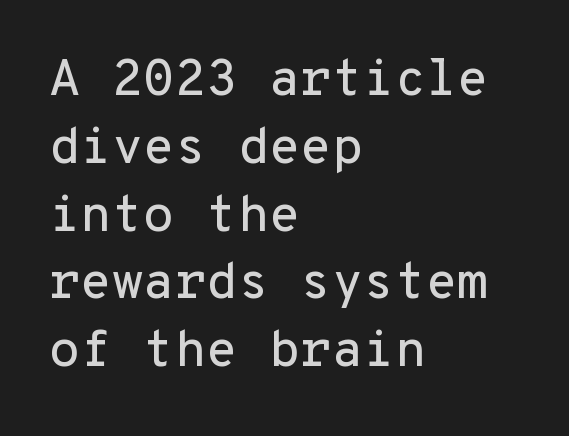
No italicization has been applied; the sample stays upright. Letters rest on an invisible, unmarked baseline. The rendering uses typewriter-style spacing with identical character cells. Honestly, the row spacing looks completely unremarkable. Short and long lines alike share a common starting point at left. No feet cap the strokes, marking this as sans-serif type.
